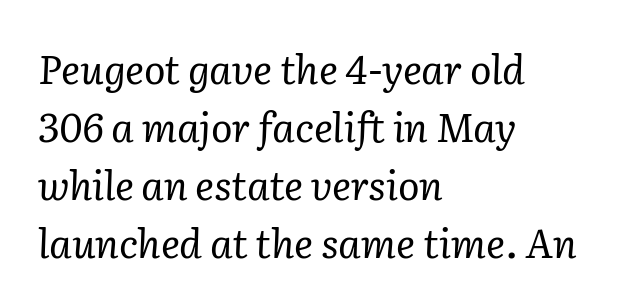
The image shows 40 px regular-weight serif type, italic (leaning right); set left-aligned, normal line spacing (1.45x), normal letter spacing, not underlined; low stroke contrast and a medium x-height.
